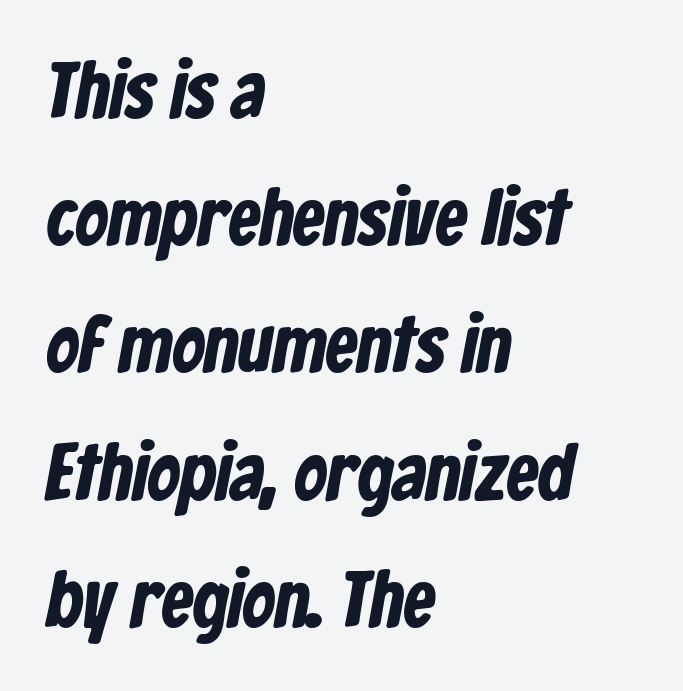
Q: Is the typeface a serif or a sans-serif typeface? A: Sans-serif.
Q: Is the text underlined? A: No.
Q: How is the paragraph aligned? A: Left-aligned.
Q: Is the spacing between letters normal or unusually wide? A: Normal.
Q: Is the spacing between lines tight, normal or loose? A: Normal.
Q: Width (condensed, normal, or wide)? A: Condensed.
Q: Stroke contrast? A: Low.
Q: x-height? A: Medium.
Q: Monospaced? A: No.
